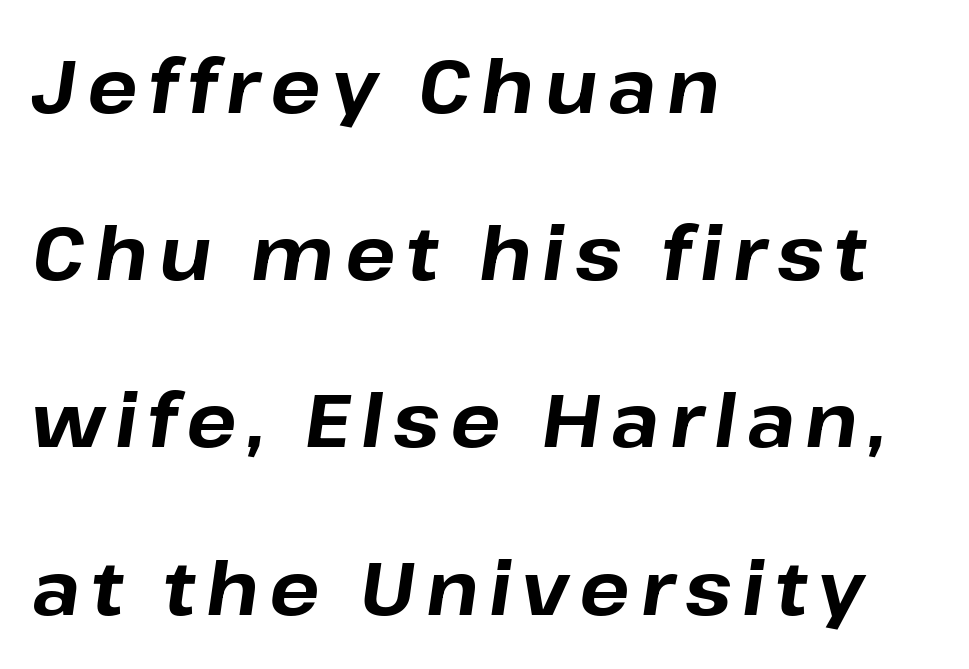
The lines are quadded left. Line spacing here is loose. The letters are bold, with thick, heavy strokes. Plain, unruled lines of type. This sample has the flowing, uneven cadence of proportional lettering.
